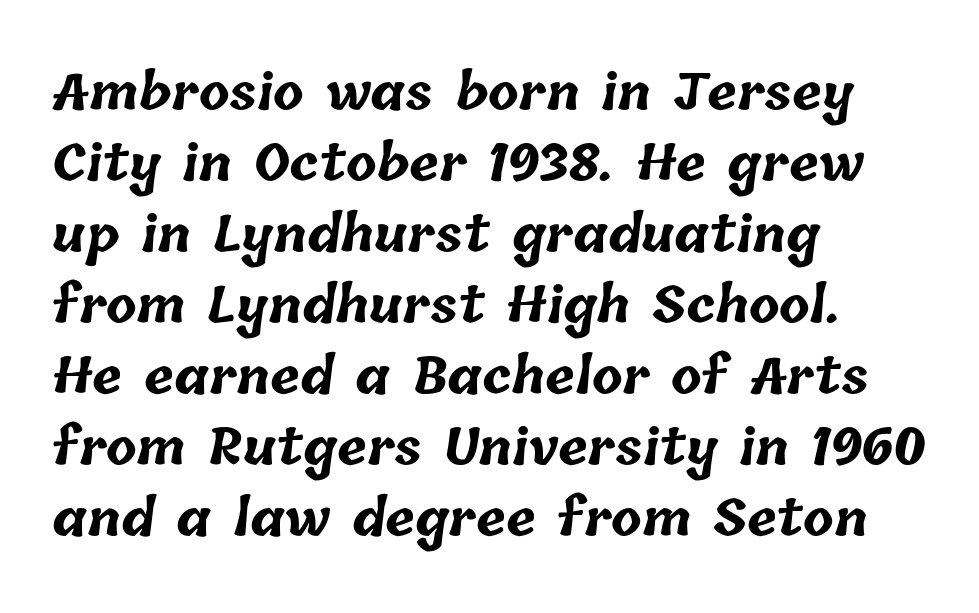
{"bold": "yes", "weight": "bold", "width": "normal", "stroke_contrast": "low", "x_height": "medium", "monospaced": "no", "underline": "no", "align": "left", "line_spacing": "normal", "line_spacing_ratio": 1.42, "letter_spacing": "normal", "letter_spacing_em": 0.0, "glyph_px": 50}
